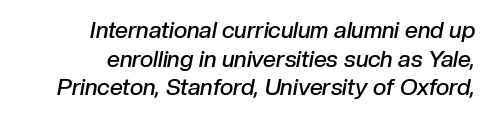
Q: Is the text bold? A: Semi-bold.
Q: Is the text italic (slanted)? A: Yes, it leans right by about 10 degrees.
Q: Is the text underlined? A: No.
Q: How is the paragraph aligned? A: Right-aligned.
Q: Is the spacing between letters normal or unusually wide? A: Normal.
Q: Is the spacing between lines tight, normal or loose? A: Normal.
